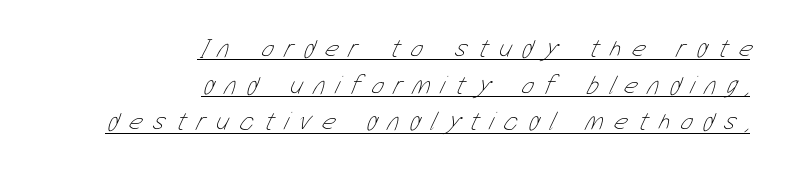
The image shows 26 px text type; set right-aligned, normal line spacing (1.41x), unusually wide letter spacing (+0.4 em), underlined.
